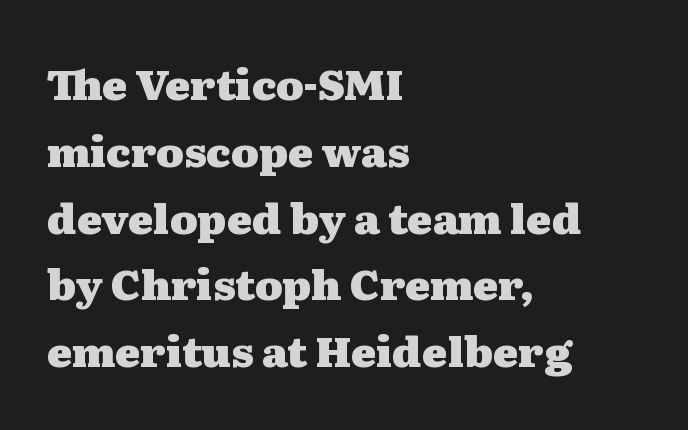
{"serif": "yes", "italic": "no", "bold": "yes", "weight": "heavy", "width": "wide", "stroke_contrast": "medium", "x_height": "medium", "monospaced": "no", "underline": "no", "align": "left", "line_spacing": "normal", "line_spacing_ratio": 1.59, "letter_spacing": "normal", "letter_spacing_em": 0.0, "glyph_px": 42}
